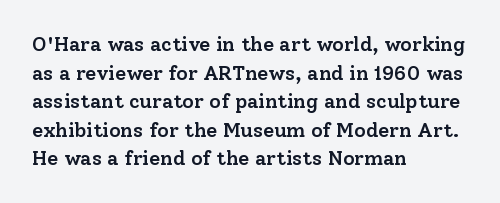
The type sits square on the baseline with zero lean. The lines are quadded left. Is the letter spacing exaggerated? No — it looks like the ordinary default. The designer left line spacing at the default. A bit beefed up — I'd call it semibold rather than bold. Underlining? Definitely not there.
